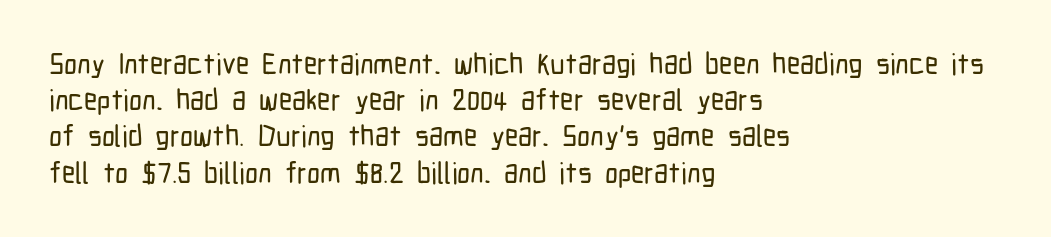
Q: Is the text italic (slanted)? A: No, it is upright.
Q: Is the typeface a serif or a sans-serif typeface? A: Sans-serif.
Q: Is the text underlined? A: No.
Q: How is the paragraph aligned? A: Left-aligned.
Q: Is the spacing between letters normal or unusually wide? A: Normal.
Q: Is the spacing between lines tight, normal or loose? A: Normal.
Q: Width (condensed, normal, or wide)? A: Condensed.
Q: Stroke contrast? A: Low.
Q: x-height? A: Medium.
Q: Monospaced? A: No.
